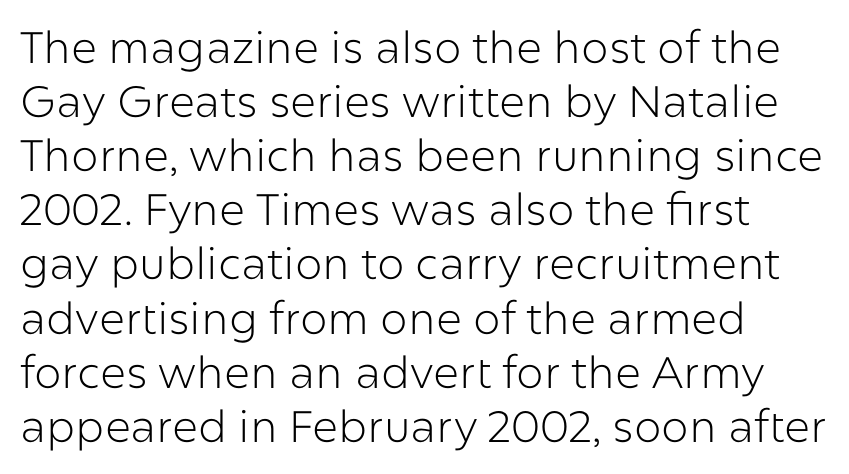
This sample is left-justified, so line endings fall wherever the words run out. Weight: not bold — regular or lighter. The letters stand straight up with perfectly vertical stems. Does the type have serifs? No, each stem ends abruptly.
